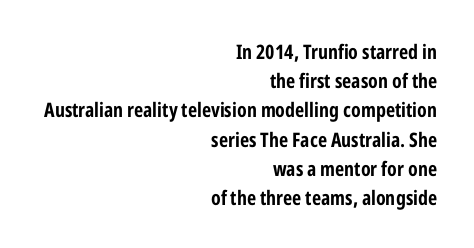
{"italic": "no", "bold": "yes", "underline": "no", "align": "right", "line_spacing": "normal", "line_spacing_ratio": 1.46, "letter_spacing": "normal", "letter_spacing_em": 0.0, "glyph_px": 20}
